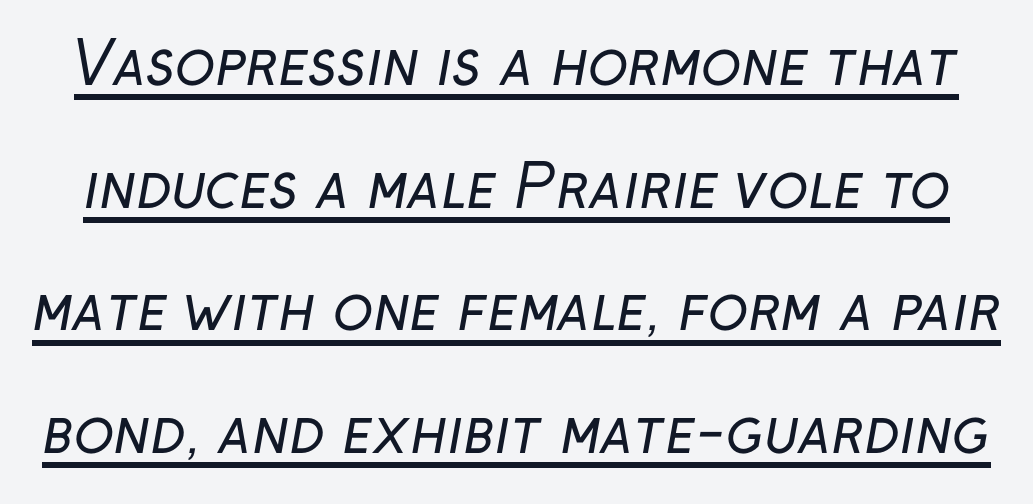
The image shows 59 px regular-weight sans-serif type; set loose line spacing (2.08x), normal letter spacing, underlined; low stroke contrast and a medium x-height.
